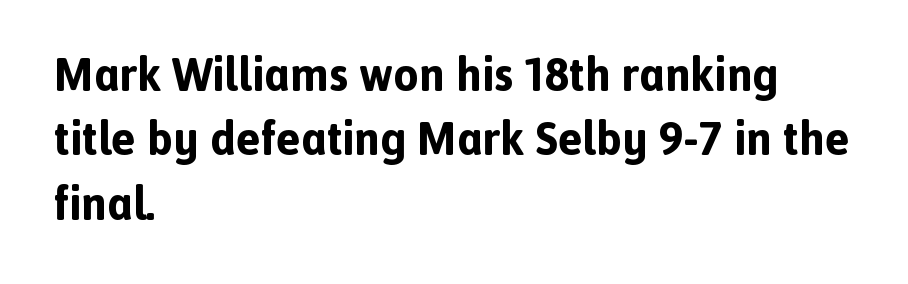
{"serif": "no", "italic": "no", "bold": "yes", "weight": "bold", "width": "normal", "x_height": "medium", "monospaced": "no", "underline": "no", "align": "left", "line_spacing": "normal", "line_spacing_ratio": 1.4, "letter_spacing": "normal", "letter_spacing_em": 0.0, "glyph_px": 46}
